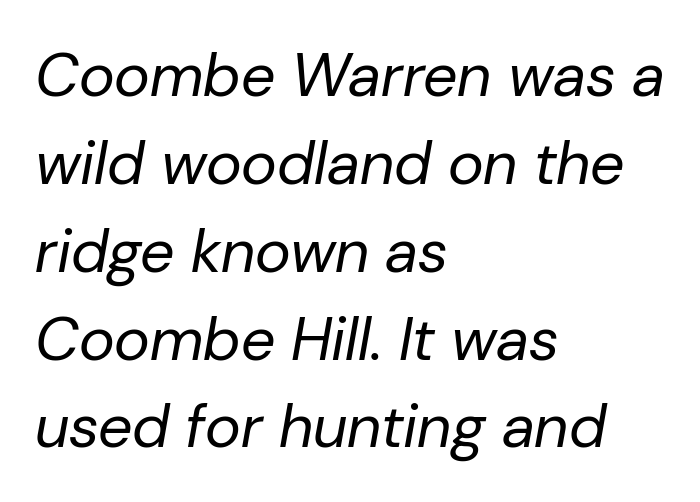
{"italic": "yes", "lean": "right", "slant_degrees": 10, "bold": "no", "weight": "regular", "width": "normal", "stroke_contrast": "low", "x_height": "medium", "monospaced": "no", "underline": "no", "align": "left", "line_spacing": "normal", "line_spacing_ratio": 1.44, "letter_spacing": "normal", "letter_spacing_em": 0.0, "glyph_px": 61}
